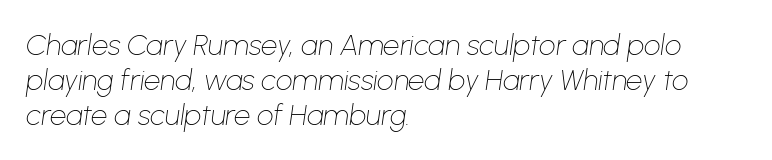
Does the copy run flush right? No — it runs flush left. The typeface has the unassuming heft of standard copy or less. The glyphs are unaccompanied by any horizontal stroke below them. Do the characters align in a grid? No, the font is proportional. No extra tracking has been applied to these lines.
